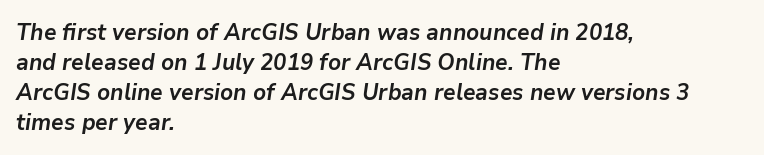
Typesetter's note: full bold, strokes at maximum text heaviness. The axis of the letterforms is tilted away from vertical. What's the leading like? Ordinary, nothing unusual. One-word summary of the alignment: left. You could call the tracking neutral — neither tight nor loose. A clean baseline with only descenders dipping below it.
